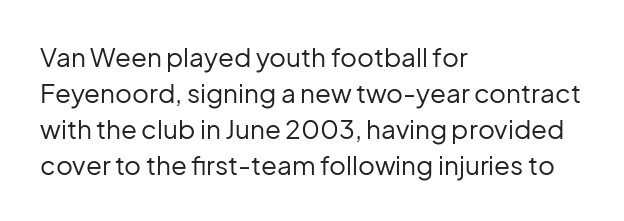
{"italic": "no", "bold": "no", "underline": "no", "align": "left", "line_spacing": "normal", "line_spacing_ratio": 1.38, "letter_spacing": "normal", "letter_spacing_em": 0.0, "glyph_px": 26}
